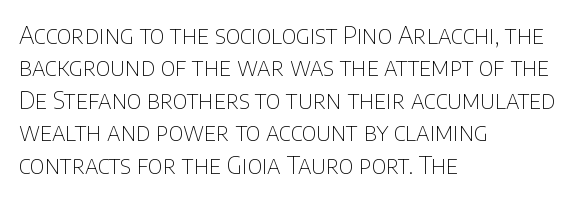
{"italic": "no", "bold": "no", "underline": "no", "align": "left", "line_spacing": "normal", "line_spacing_ratio": 1.35, "letter_spacing": "normal", "letter_spacing_em": 0.0, "glyph_px": 24}
